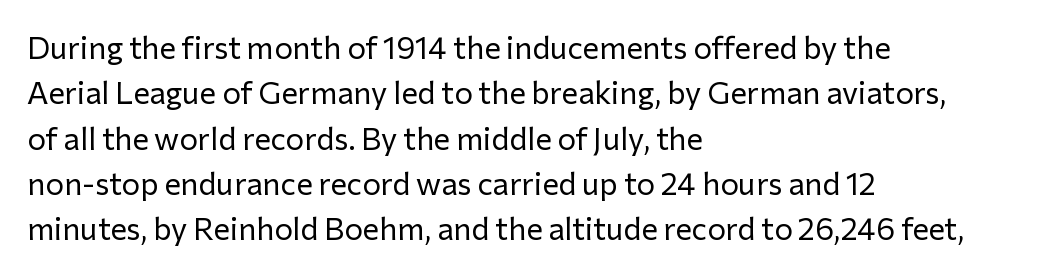
{"serif": "no", "italic": "no", "bold": "no", "weight": "regular", "width": "normal", "stroke_contrast": "low", "x_height": "medium", "monospaced": "no", "underline": "no", "align": "left", "line_spacing": "normal", "line_spacing_ratio": 1.46, "letter_spacing": "normal", "letter_spacing_em": 0.0, "glyph_px": 31}
